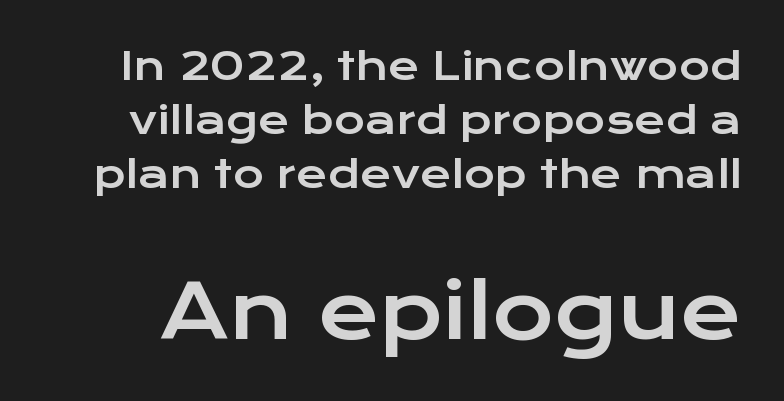
Varying glyph widths throughout — classic text-font behaviour. You can tell it's not italic because the verticals are truly vertical. This block has exactly the height ordinary leading produces. The letters sit at their default tracking, neither squeezed nor spread. The second block has been scaled up relative to the first.
